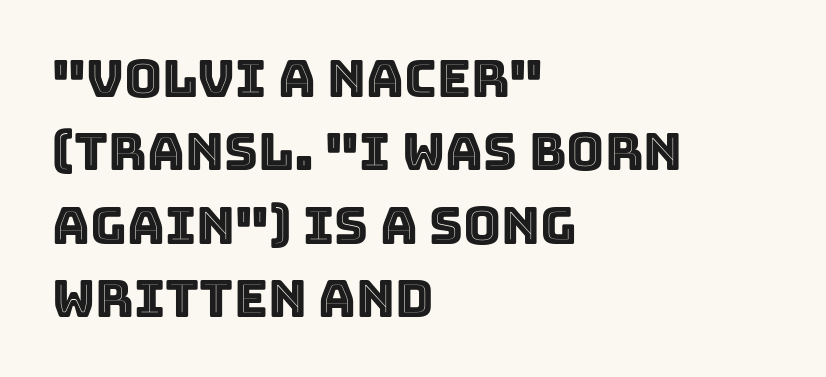
{"italic": "no", "width": "normal", "x_height": "large", "monospaced": "no", "underline": "no", "align": "left", "line_spacing": "normal", "line_spacing_ratio": 1.41, "letter_spacing": "normal", "letter_spacing_em": 0.0, "glyph_px": 52}
